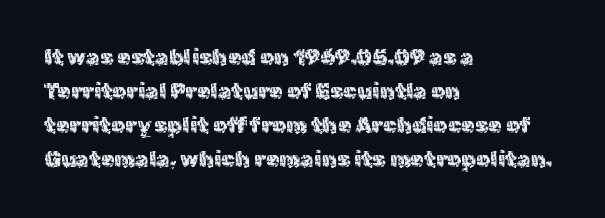
Caption: multi-line text, flush left, ragged right. Rendered with straight, roman letterforms. Beneath every word, the page is bare. Weight: not bold — regular or lighter. Nobody touched the tracking dial on this one. Vertically, the passage feels balanced, rows spaced as you'd expect.
